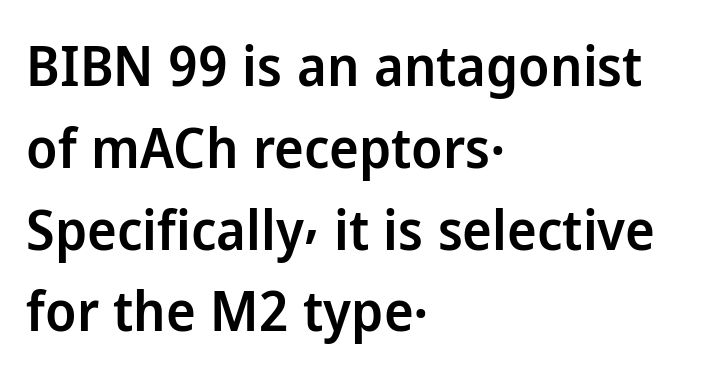
{"serif": "no", "italic": "no", "bold": "semi", "weight": "semibold", "width": "normal", "stroke_contrast": "low", "x_height": "medium", "monospaced": "no", "underline": "no", "align": "left", "line_spacing": "normal", "line_spacing_ratio": 1.46, "letter_spacing": "normal", "letter_spacing_em": 0.0, "glyph_px": 56}
